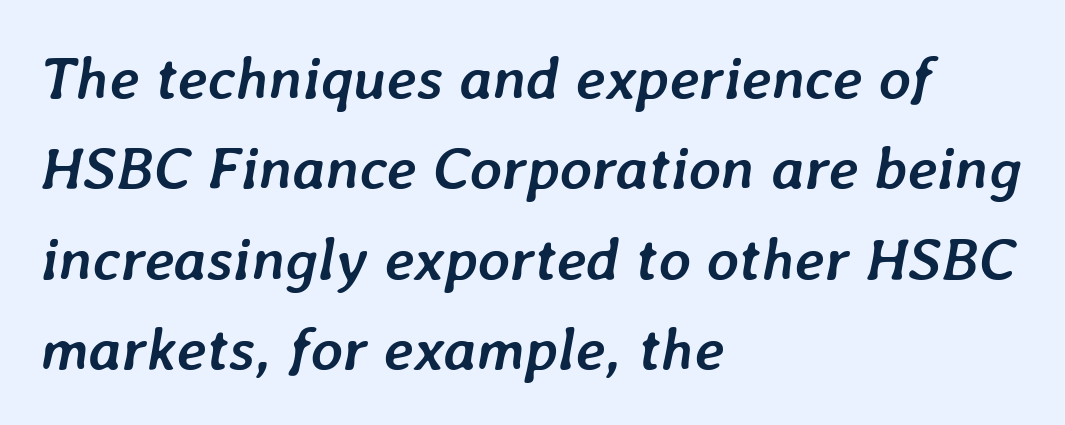
Q: Is the text bold? A: Yes.
Q: Is the text italic (slanted)? A: Yes, it leans right by about 7 degrees.
Q: Is the text underlined? A: No.
Q: How is the paragraph aligned? A: Left-aligned.
Q: Is the spacing between letters normal or unusually wide? A: Normal.
Q: Is the spacing between lines tight, normal or loose? A: Normal.
Q: Width (condensed, normal, or wide)? A: Normal.
Q: Stroke contrast? A: Low.
Q: x-height? A: Medium.
Q: Monospaced? A: No.
